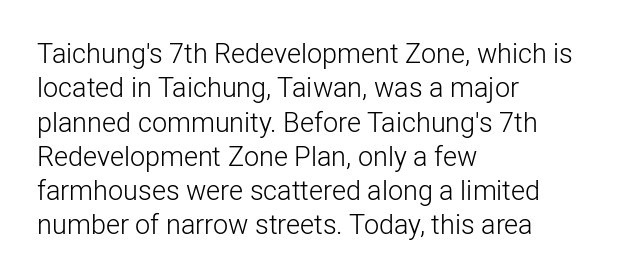
The letterforms sit at book weight or below. Honestly, the letter spacing is just normal — you wouldn't notice it. The type sits square on the baseline with zero lean. Unmarked baselines from the first word to the last. The text block is weighted toward the left margin, trailing off unevenly rightward. The designer left line spacing at the default.
